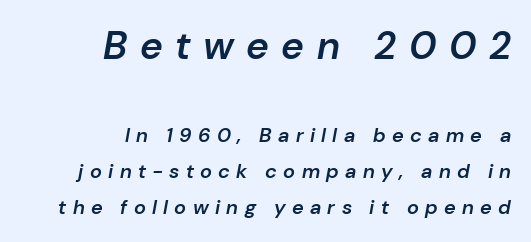
Short note: letters widely spaced. The emphasis by scale lands on block number one, above. You could not count columns in this text — the font is proportionally spaced. Compared with a flush-left layout, this one pins lines to the opposite, right side.
